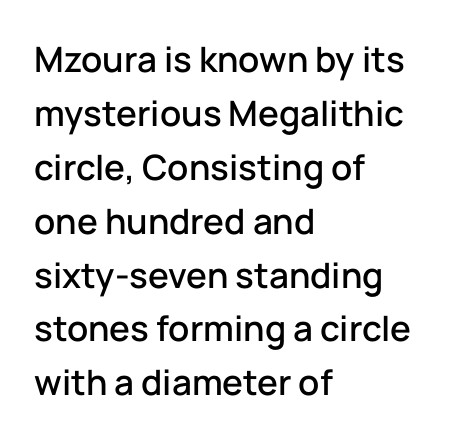
{"serif": "no", "italic": "no", "width": "normal", "stroke_contrast": "low", "x_height": "medium", "monospaced": "no", "underline": "no", "align": "left", "line_spacing": "normal", "line_spacing_ratio": 1.54, "letter_spacing": "normal", "letter_spacing_em": 0.0, "glyph_px": 35}
